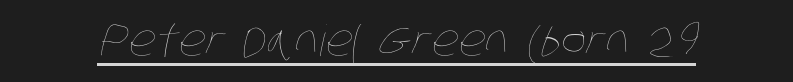
The image shows 43 px thin, condensed type; set normal letter spacing, underlined; low stroke contrast and a large x-height.
